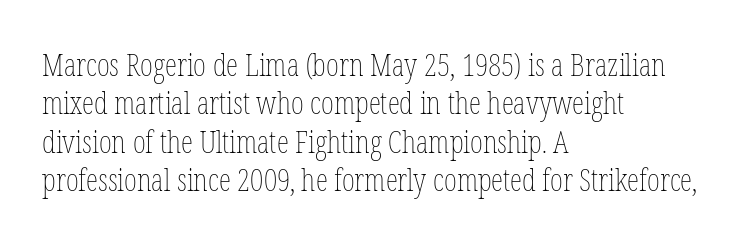
The image shows 31 px thin, condensed type, upright; set left-aligned, line spacing 1.24x, normal letter spacing, not underlined; low stroke contrast and a medium x-height.
